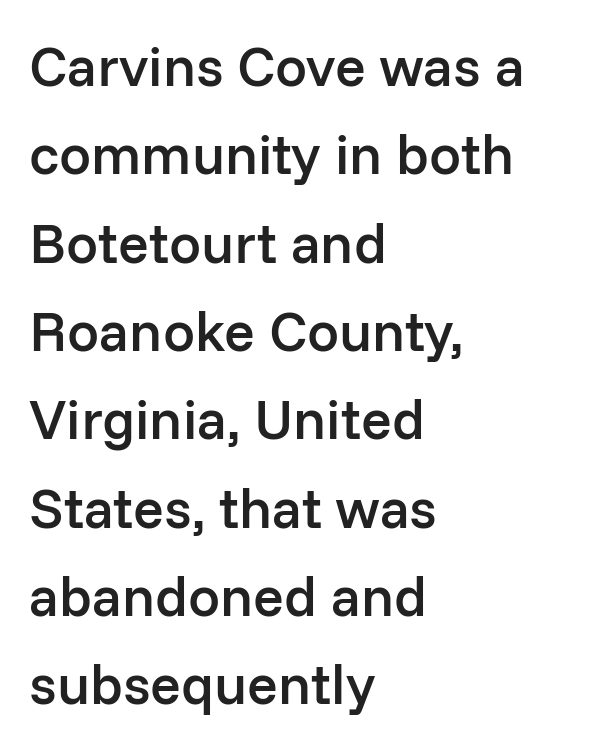
The image shows 57 px semibold sans-serif type, upright; set left-aligned, normal line spacing (1.55x), normal letter spacing, not underlined; low stroke contrast and a medium x-height.
